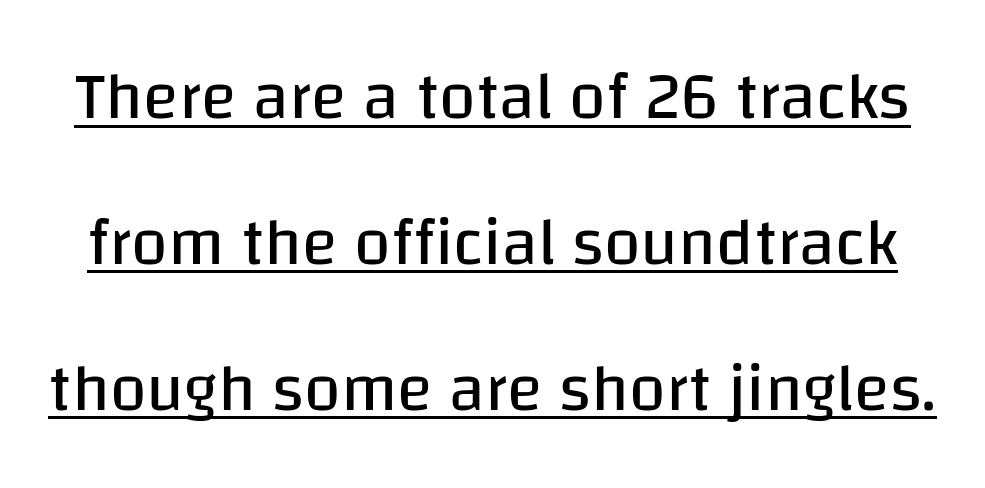
Does the type have serifs? No, each stem ends abruptly. Notice the wide empty band between every row — that's loose leading. Compared with typical body copy, the letter spacing here is the same. Unlike italic type, these characters show no tilt at all. Do the characters align in a grid? No, the font is proportional. Unbolded letterforms with no extra heft.
